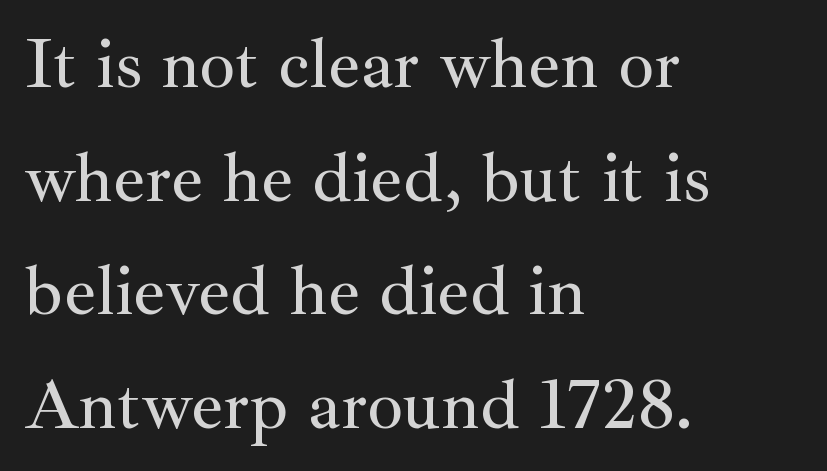
The image shows 71 px serif type, upright; set left-aligned, normal line spacing (1.6x), normal letter spacing, not underlined; medium stroke contrast and a small x-height.
